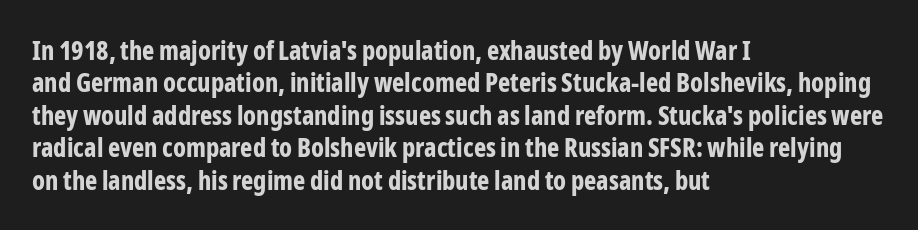
Q: Is the text bold? A: Yes.
Q: Is the text italic (slanted)? A: No, it is upright.
Q: Is the text underlined? A: No.
Q: How is the paragraph aligned? A: Left-aligned.
Q: Is the spacing between letters normal or unusually wide? A: Normal.
Q: Is the spacing between lines tight, normal or loose? A: Normal.
